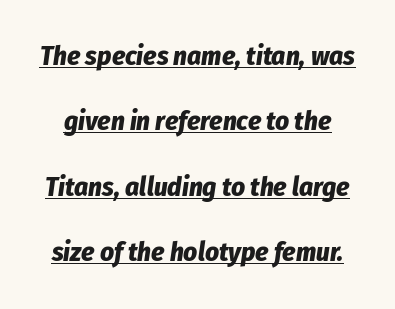
{"italic": "yes", "lean": "right", "slant_degrees": 8, "bold": "yes", "underline": "yes", "line_spacing": "loose", "line_spacing_ratio": 2.42, "letter_spacing": "normal", "letter_spacing_em": 0.0, "glyph_px": 27}
